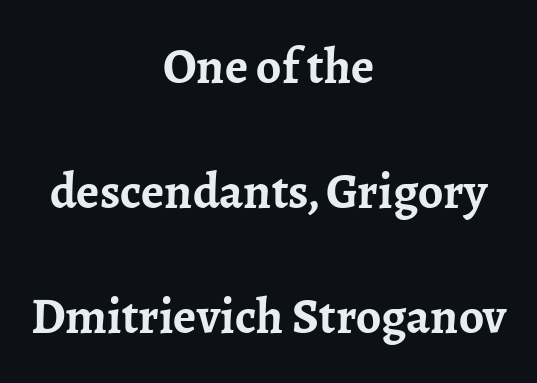
Reading down the column, the eye jumps a long way to each next line. The font is running at its bold setting. You could not count columns in this text — the font is proportionally spaced. Style check: upright. The zone under the glyphs is completely vacant.
